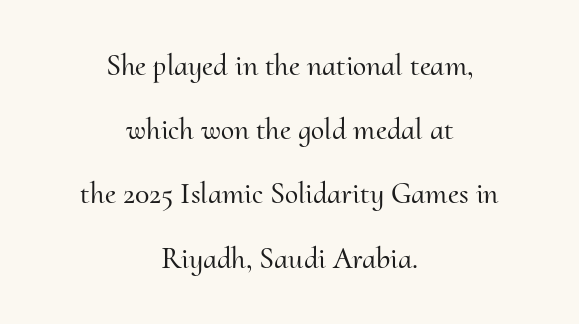
The image shows 30 px serif type, upright; set centered, loose line spacing (2.14x), normal letter spacing, not underlined; medium stroke contrast and a small x-height.
